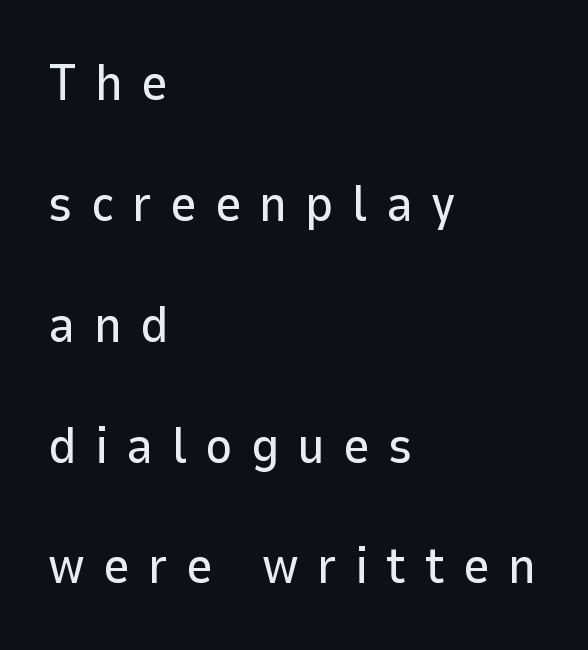
Q: Is the text italic (slanted)? A: No, it is upright.
Q: Is the typeface a serif or a sans-serif typeface? A: Sans-serif.
Q: Is the text underlined? A: No.
Q: How is the paragraph aligned? A: Left-aligned.
Q: Is the spacing between letters normal or unusually wide? A: Unusually wide.
Q: Is the spacing between lines tight, normal or loose? A: Loose.
Q: Width (condensed, normal, or wide)? A: Normal.
Q: Stroke contrast? A: Low.
Q: x-height? A: Medium.
Q: Monospaced? A: No.
